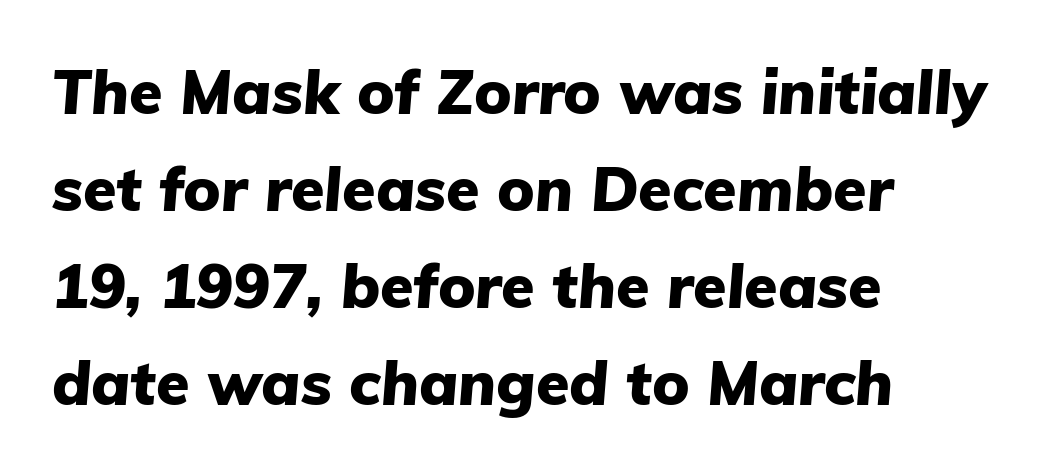
{"italic": "yes", "lean": "right", "slant_degrees": 5, "bold": "yes", "weight": "heavy", "width": "normal", "stroke_contrast": "low", "x_height": "medium", "monospaced": "no", "underline": "no", "align": "left", "line_spacing": "normal", "line_spacing_ratio": 1.59, "letter_spacing": "normal", "letter_spacing_em": 0.0, "glyph_px": 61}
